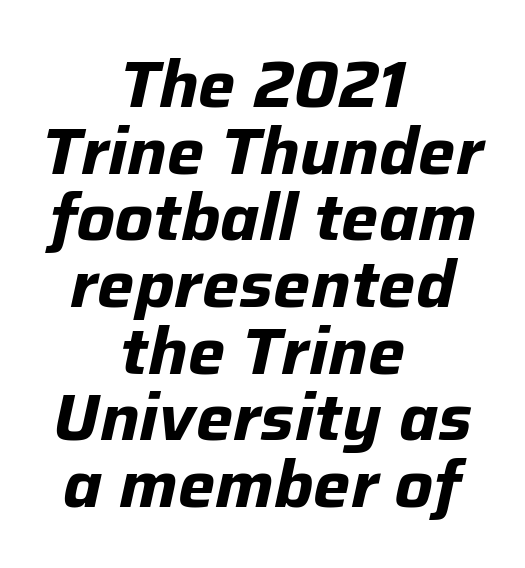
Q: Is the text bold? A: Yes.
Q: Is the text italic (slanted)? A: Yes, it leans right by about 12 degrees.
Q: Is the text underlined? A: No.
Q: How is the paragraph aligned? A: Centered.
Q: Is the spacing between letters normal or unusually wide? A: Normal.
Q: Is the spacing between lines tight, normal or loose? A: Tight.
Q: Width (condensed, normal, or wide)? A: Normal.
Q: Stroke contrast? A: Low.
Q: x-height? A: Medium.
Q: Monospaced? A: No.
